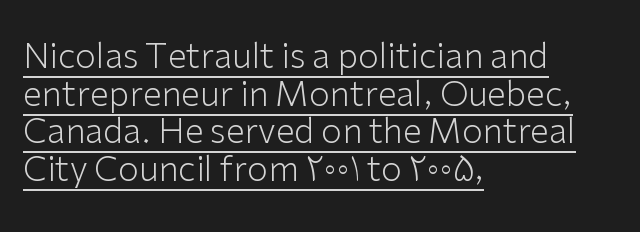
The image shows 34 px light sans-serif type, upright; set left-aligned, tight line spacing (1.11x), normal letter spacing, underlined; low stroke contrast and a medium x-height.
